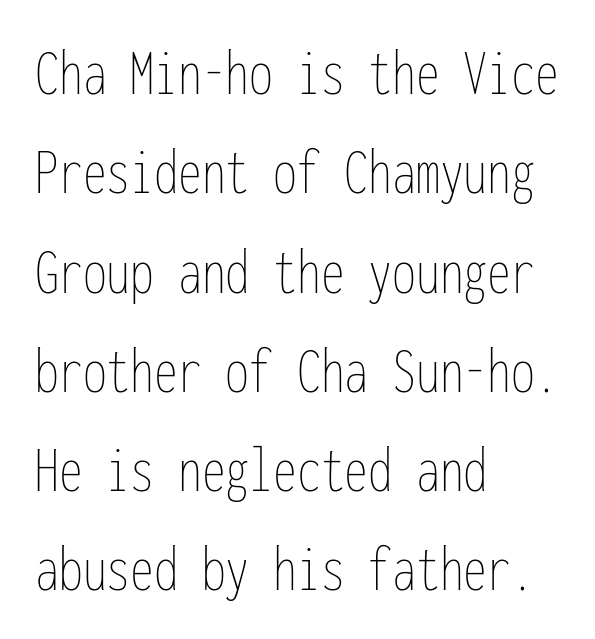
Q: Is the text bold? A: No.
Q: Is the text italic (slanted)? A: No, it is upright.
Q: Is the text underlined? A: No.
Q: How is the paragraph aligned? A: Left-aligned.
Q: Is the spacing between letters normal or unusually wide? A: Normal.
Q: Is the spacing between lines tight, normal or loose? A: Normal.
Q: Width (condensed, normal, or wide)? A: Condensed.
Q: Stroke contrast? A: Low.
Q: x-height? A: Medium.
Q: Monospaced? A: Yes.
